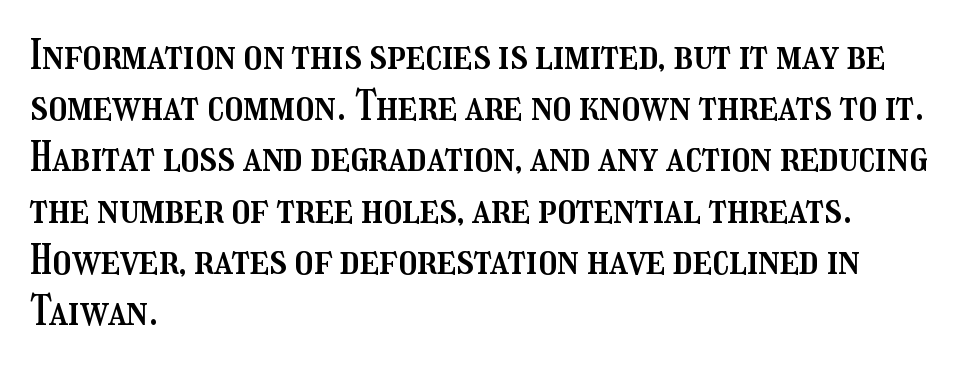
Q: Is the text italic (slanted)? A: No, it is upright.
Q: Is the text underlined? A: No.
Q: How is the paragraph aligned? A: Left-aligned.
Q: Is the spacing between letters normal or unusually wide? A: Normal.
Q: Is the spacing between lines tight, normal or loose? A: Normal.
Q: Width (condensed, normal, or wide)? A: Condensed.
Q: Stroke contrast? A: Medium.
Q: x-height? A: Medium.
Q: Monospaced? A: No.
